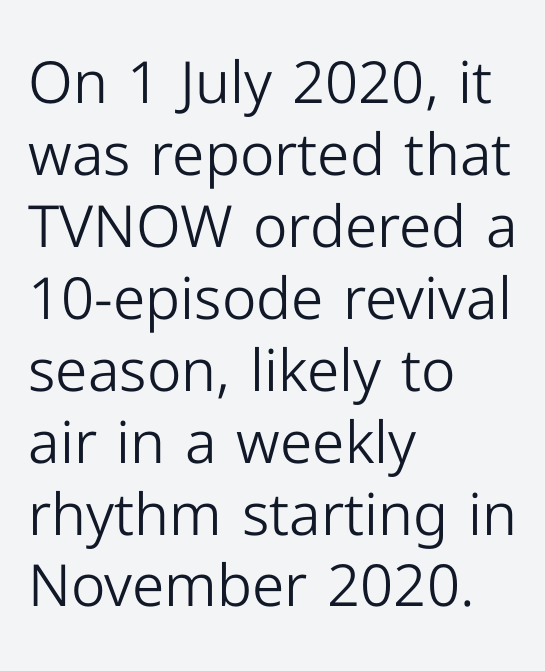
{"serif": "no", "italic": "no", "bold": "no", "weight": "light", "width": "normal", "stroke_contrast": "low", "x_height": "medium", "monospaced": "no", "underline": "no", "align": "left", "line_spacing_ratio": 1.24, "letter_spacing": "normal", "letter_spacing_em": 0.0, "glyph_px": 58}
